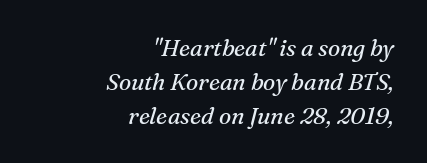
This sample is right-justified, so line beginnings fall wherever the words allow. The specimen omits any rule beneath the text block's lines. Weight: regular or lighter. Leading: standard. Nothing unusual about the tracking: characters are spaced as the font intends. The axis of the letterforms is tilted away from vertical.
